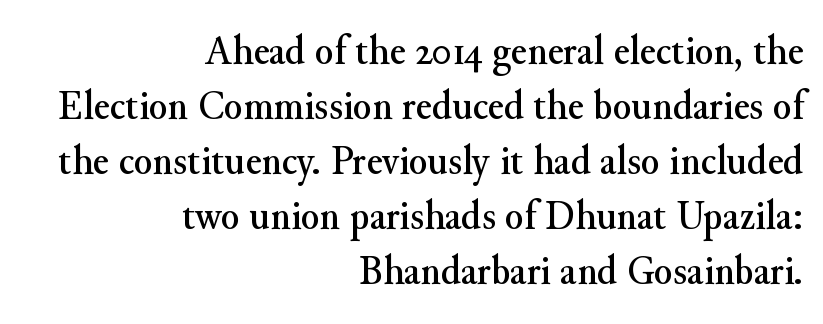
No word sits above an underline. Note: serifs present on the glyphs. Inter-character spacing is left at the font's built-in metrics. The passage shown is typed in a proportional face where columns would drift. Quick note: interline space is typical. Quick note: not italic, upright.
